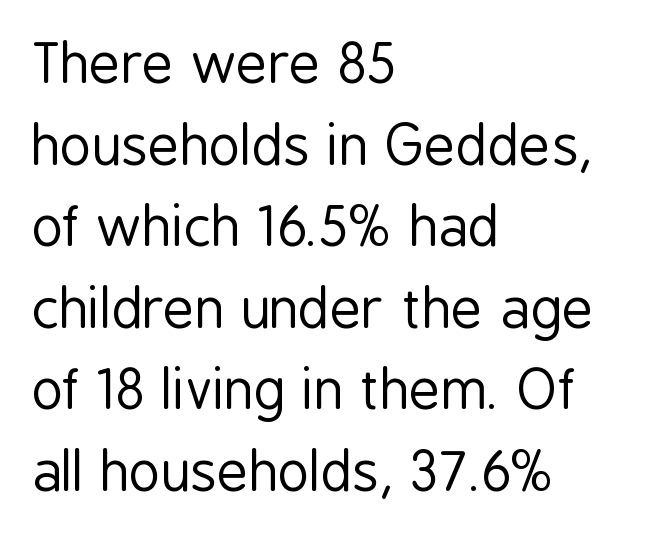
Q: Is the text bold? A: No.
Q: Is the text italic (slanted)? A: No, it is upright.
Q: Is the typeface a serif or a sans-serif typeface? A: Sans-serif.
Q: Is the text underlined? A: No.
Q: How is the paragraph aligned? A: Left-aligned.
Q: Is the spacing between letters normal or unusually wide? A: Normal.
Q: Is the spacing between lines tight, normal or loose? A: Normal.
Q: Width (condensed, normal, or wide)? A: Condensed.
Q: Stroke contrast? A: Low.
Q: x-height? A: Medium.
Q: Monospaced? A: No.
